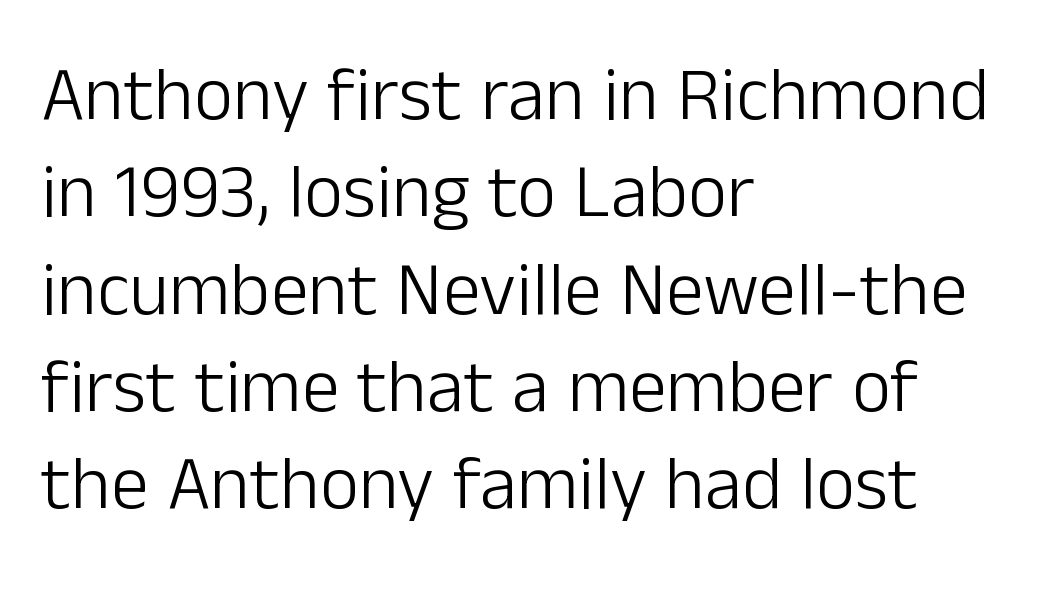
The image shows 76 px light sans-serif type, upright; set left-aligned, normal line spacing (1.28x), normal letter spacing, not underlined; low stroke contrast and a medium x-height.
